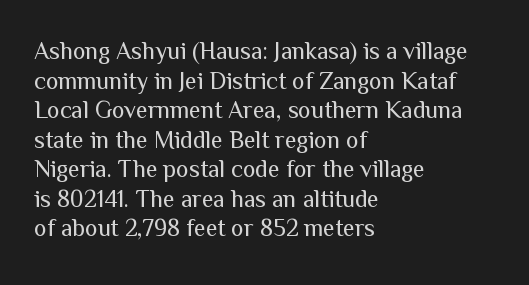
Q: Is the text bold? A: No.
Q: Is the text italic (slanted)? A: No, it is upright.
Q: Is the text underlined? A: No.
Q: How is the paragraph aligned? A: Left-aligned.
Q: Is the spacing between letters normal or unusually wide? A: Normal.
